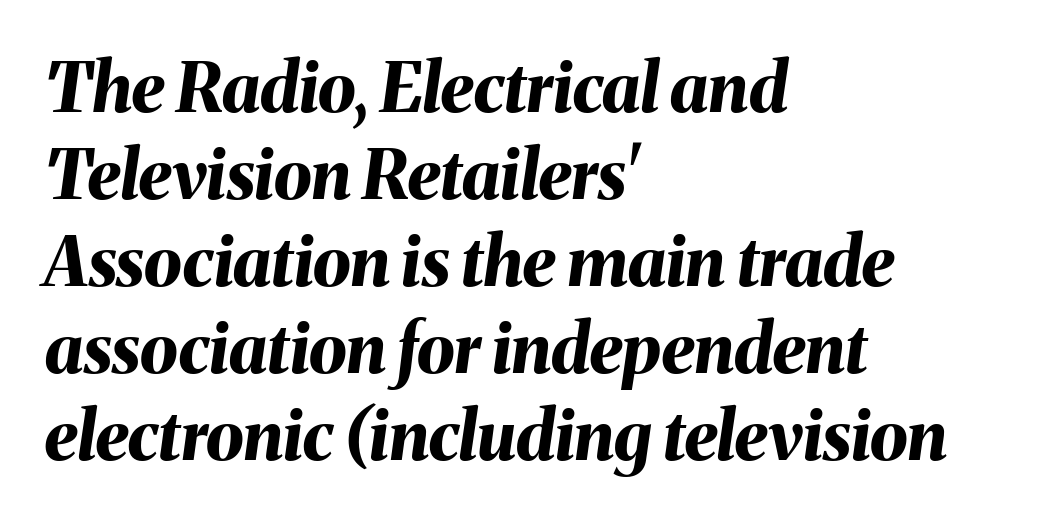
{"italic": "yes", "lean": "right", "slant_degrees": 8, "bold": "yes", "weight": "bold", "width": "normal", "stroke_contrast": "medium", "x_height": "medium", "monospaced": "no", "underline": "no", "align": "left", "line_spacing": "normal", "line_spacing_ratio": 1.28, "letter_spacing": "normal", "letter_spacing_em": 0.0, "glyph_px": 68}
